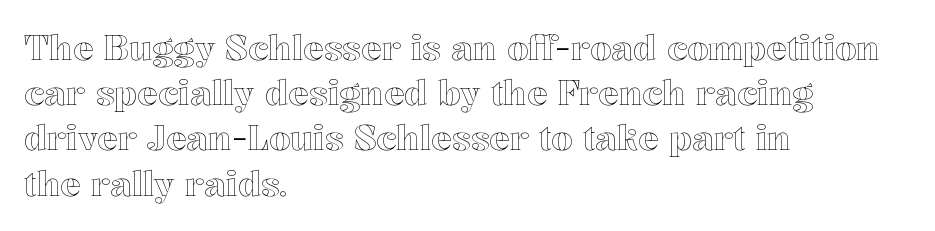
{"italic": "no", "width": "normal", "x_height": "medium", "monospaced": "no", "underline": "no", "align": "left", "line_spacing": "normal", "line_spacing_ratio": 1.33, "letter_spacing": "normal", "letter_spacing_em": 0.0, "glyph_px": 34}
